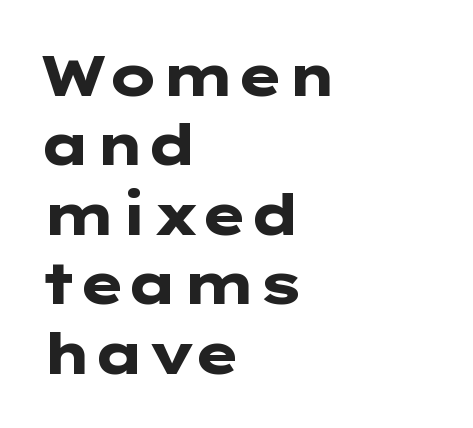
The typesetting leans heavy: a genuine bold. Unlike italic type, these characters show no tilt at all. Each word holds together tightly as a unit, with standard inter-letter gaps. Just letters on the line, the space beneath them empty.
